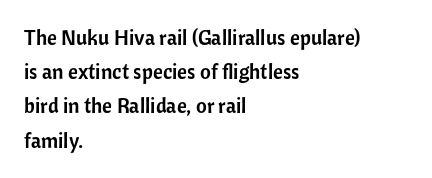
Q: Is the text italic (slanted)? A: No, it is upright.
Q: Is the text underlined? A: No.
Q: How is the paragraph aligned? A: Left-aligned.
Q: Is the spacing between letters normal or unusually wide? A: Normal.
Q: Is the spacing between lines tight, normal or loose? A: Normal.
